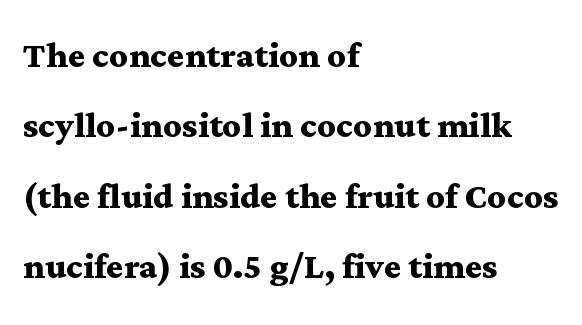
Q: Is the text bold? A: Yes.
Q: Is the text italic (slanted)? A: No, it is upright.
Q: Is the typeface a serif or a sans-serif typeface? A: Serif.
Q: Is the text underlined? A: No.
Q: How is the paragraph aligned? A: Left-aligned.
Q: Is the spacing between letters normal or unusually wide? A: Normal.
Q: Is the spacing between lines tight, normal or loose? A: Normal.
Q: Width (condensed, normal, or wide)? A: Wide.
Q: Stroke contrast? A: Medium.
Q: x-height? A: Medium.
Q: Monospaced? A: No.
